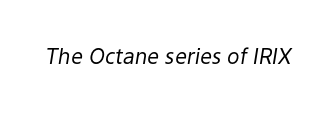
Q: Is the text bold? A: No.
Q: Is the text italic (slanted)? A: Yes, it leans right by about 9 degrees.
Q: Is the text underlined? A: No.
Q: Is the spacing between letters normal or unusually wide? A: Normal.
